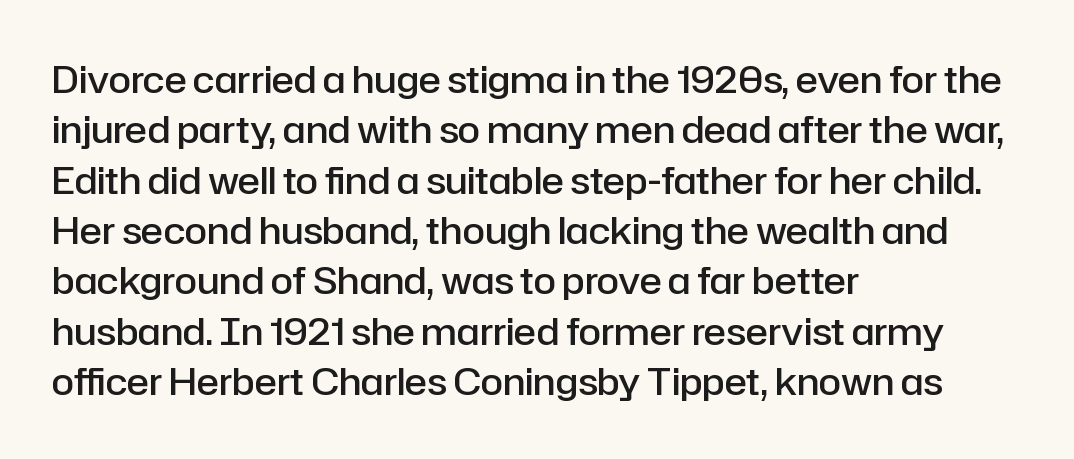
The image shows 37 px semibold sans-serif type, upright; set left-aligned, normal line spacing (1.36x), normal letter spacing, not underlined; low stroke contrast and a medium x-height.
